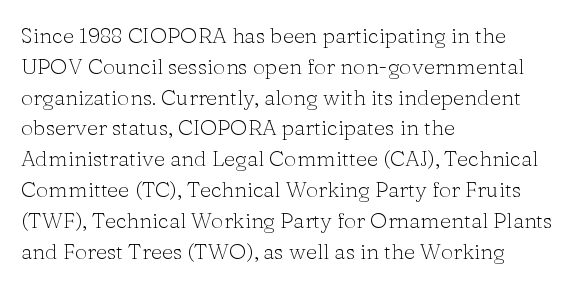
Summary of vertical rhythm: regular, with standard interline spacing. Short note: letters normally spaced. The font's upright variant was chosen for this text. Casual observation: everything's shoved over to the left.
